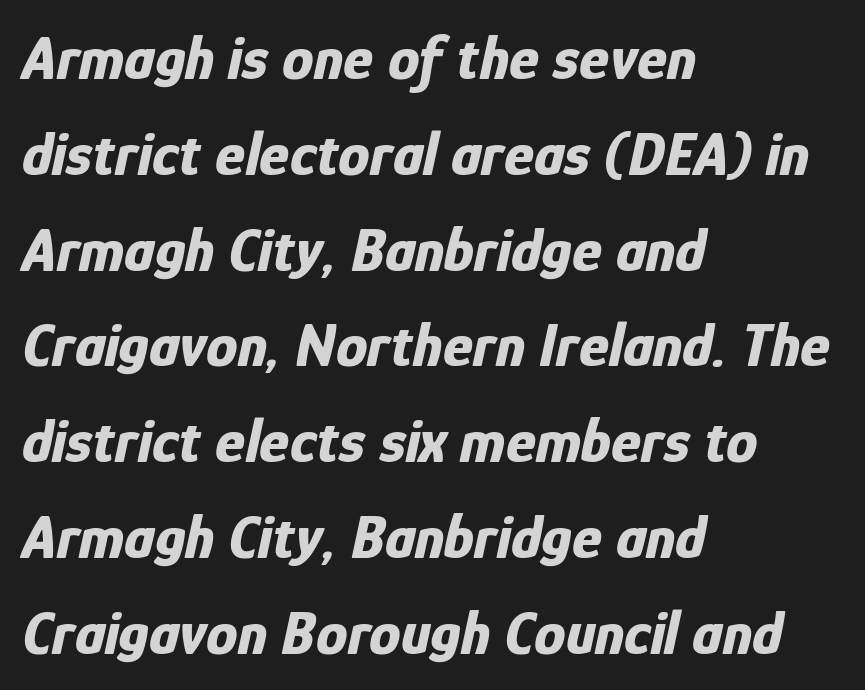
Q: Is the text bold? A: Yes.
Q: Is the text italic (slanted)? A: Yes, it leans right by about 12 degrees.
Q: Is the text underlined? A: No.
Q: How is the paragraph aligned? A: Left-aligned.
Q: Is the spacing between letters normal or unusually wide? A: Normal.
Q: Is the spacing between lines tight, normal or loose? A: Normal.
Q: Width (condensed, normal, or wide)? A: Condensed.
Q: Stroke contrast? A: Low.
Q: x-height? A: Medium.
Q: Monospaced? A: No.
